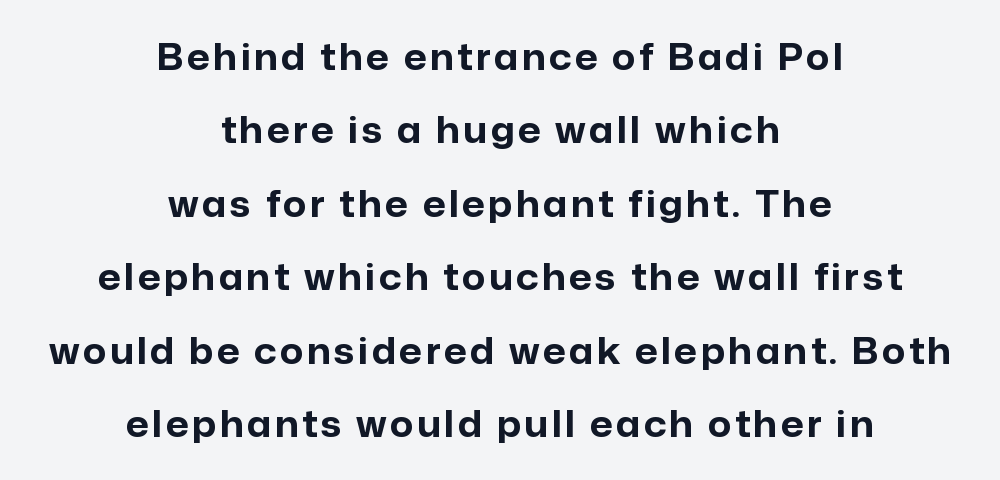
{"serif": "no", "italic": "no", "bold": "yes", "weight": "bold", "width": "normal", "stroke_contrast": "low", "x_height": "medium", "monospaced": "no", "underline": "no", "align": "center", "line_spacing": "loose", "line_spacing_ratio": 2.04, "glyph_px": 36}
